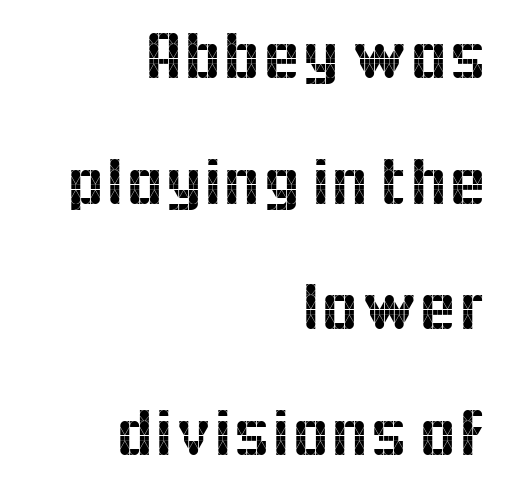
Q: Is the text italic (slanted)? A: No, it is upright.
Q: Is the typeface a serif or a sans-serif typeface? A: Sans-serif.
Q: Is the text underlined? A: No.
Q: How is the paragraph aligned? A: Right-aligned.
Q: Is the spacing between letters normal or unusually wide? A: Normal.
Q: Width (condensed, normal, or wide)? A: Normal.
Q: x-height? A: Medium.
Q: Monospaced? A: No.
